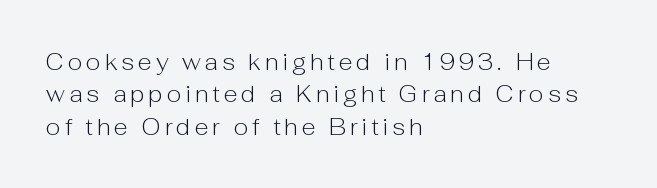
Q: Is the text bold? A: No.
Q: Is the text italic (slanted)? A: No, it is upright.
Q: Is the text underlined? A: No.
Q: How is the paragraph aligned? A: Left-aligned.
Q: Is the spacing between lines tight, normal or loose? A: Normal.
